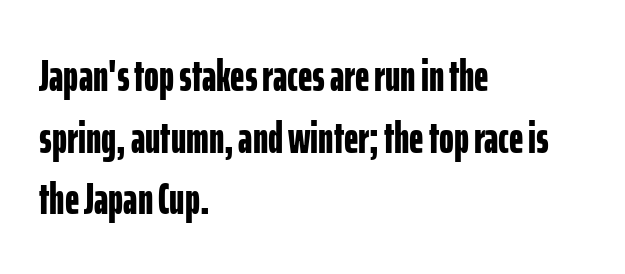
The image shows 45 px bold, condensed sans-serif type, upright; set left-aligned, normal line spacing (1.37x), normal letter spacing, not underlined; low stroke contrast and a medium x-height.
